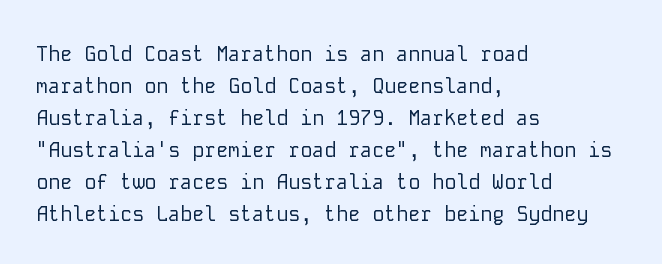
The image shows 20 px text type, upright; set left-aligned, normal line spacing (1.6x), normal letter spacing, not underlined.
